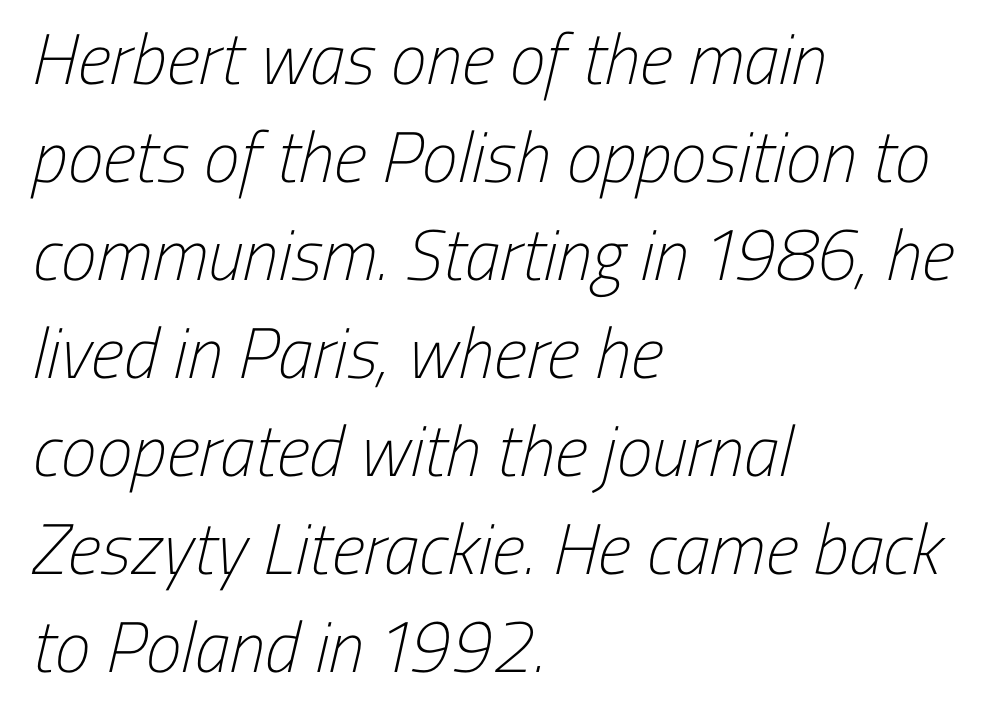
Each letter keeps its own natural width here, so spacing adapts to shape. Short and long lines alike share a common starting point at left. Short note: letters normally spaced. The area under the type is left untouched. This block has exactly the height ordinary leading produces.
